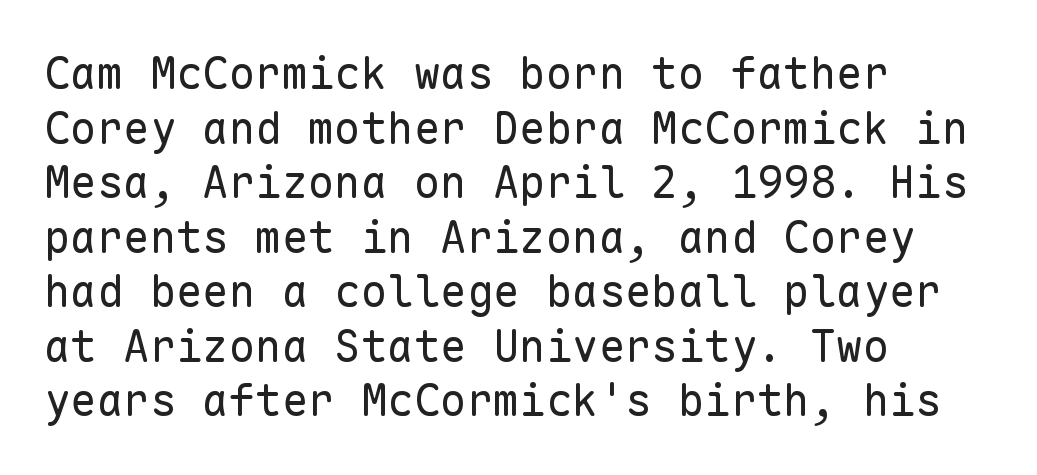
Q: Is the text bold? A: No.
Q: Is the text italic (slanted)? A: No, it is upright.
Q: Is the typeface a serif or a sans-serif typeface? A: Sans-serif.
Q: Is the text underlined? A: No.
Q: How is the paragraph aligned? A: Left-aligned.
Q: Is the spacing between letters normal or unusually wide? A: Normal.
Q: Width (condensed, normal, or wide)? A: Normal.
Q: Stroke contrast? A: Low.
Q: x-height? A: Medium.
Q: Monospaced? A: Yes.
